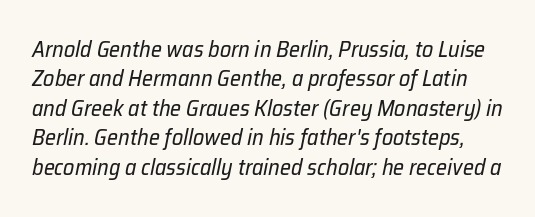
These glyphs show unthickened strokes, regular width or finer. What stands out about the letter spacing? Nothing — it is the standard amount. No word sits above an underline. Interline gaps are of average width in this sample. Slant detected: the letters are inclined.
